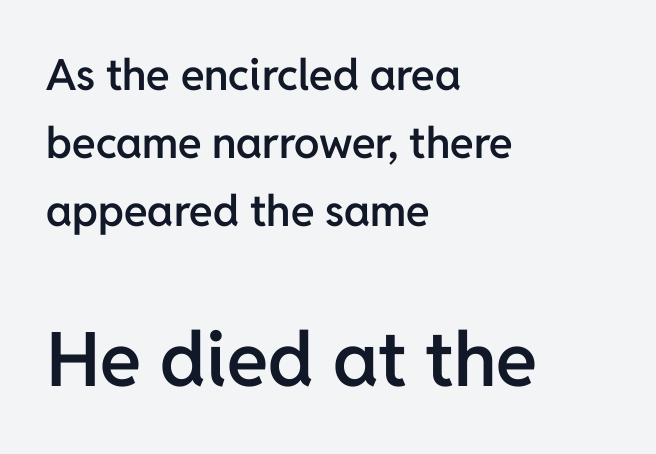
{"serif": "no", "italic": "no", "bold": "semi", "weight": "semibold", "width": "normal", "stroke_contrast": "low", "x_height": "medium", "monospaced": "no", "underline": "no", "align": "left", "line_spacing": "normal", "line_spacing_ratio": 1.58, "letter_spacing": "normal", "letter_spacing_em": 0.0, "larger_block": "second", "size_ratio": 1.74, "glyph_px": 75}
